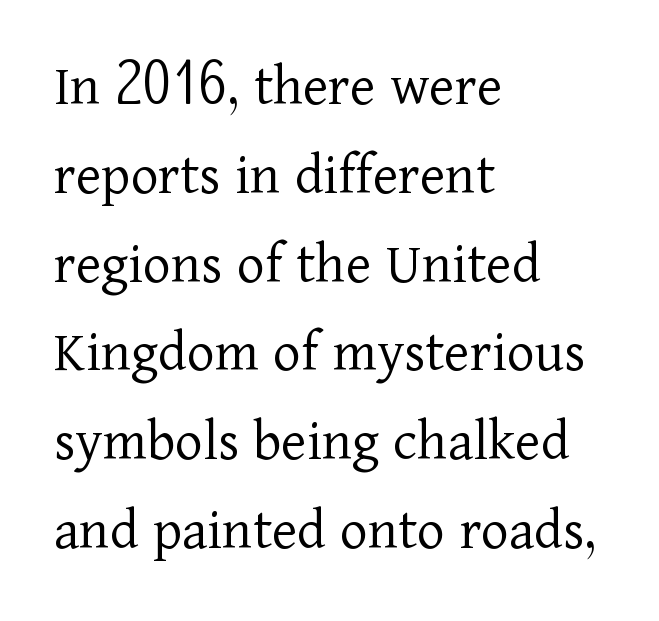
{"serif": "yes", "italic": "no", "bold": "no", "weight": "light", "width": "normal", "stroke_contrast": "low", "x_height": "medium", "monospaced": "no", "underline": "no", "align": "left", "line_spacing": "normal", "line_spacing_ratio": 1.48, "letter_spacing": "normal", "letter_spacing_em": 0.0, "glyph_px": 60}
